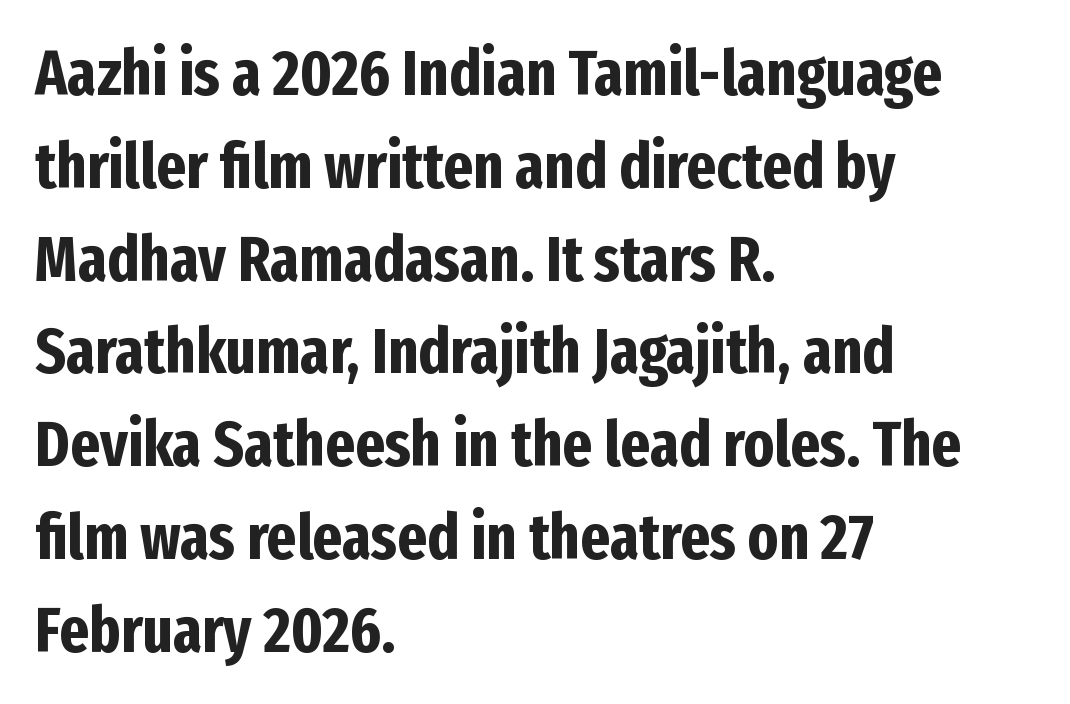
These lines keep a tight, regular rhythm from letter to letter. The rendering uses natural spacing where letterforms have individual widths. Summary of vertical rhythm: regular, with standard interline spacing. Has an underline been added? It has not.
